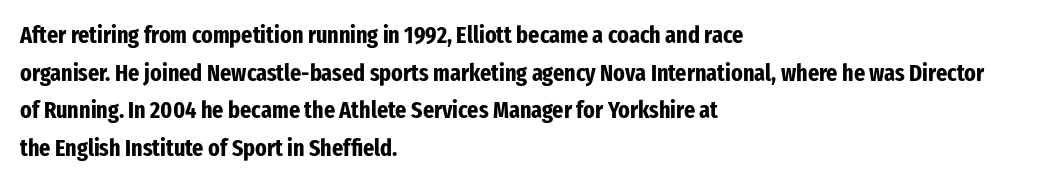
Heavy, bold letterforms. Quick note: underline off. The space between consecutive lines is moderate. This is roman type, the default non-slanted kind. The compositor pushed each line to the left boundary.
